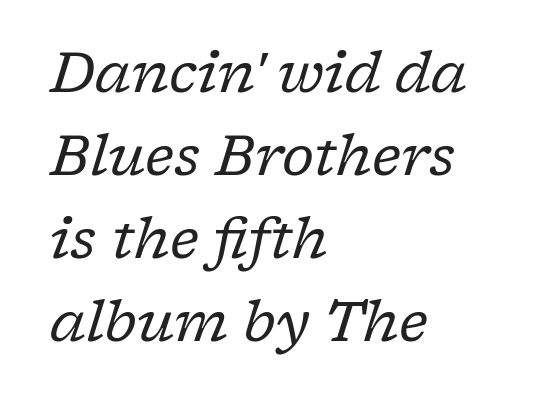
{"serif": "yes", "italic": "yes", "lean": "right", "slant_degrees": 17, "bold": "no", "weight": "regular", "width": "normal", "stroke_contrast": "low", "x_height": "medium", "monospaced": "no", "underline": "no", "align": "left", "line_spacing": "normal", "line_spacing_ratio": 1.48, "letter_spacing": "normal", "letter_spacing_em": 0.0, "glyph_px": 56}
